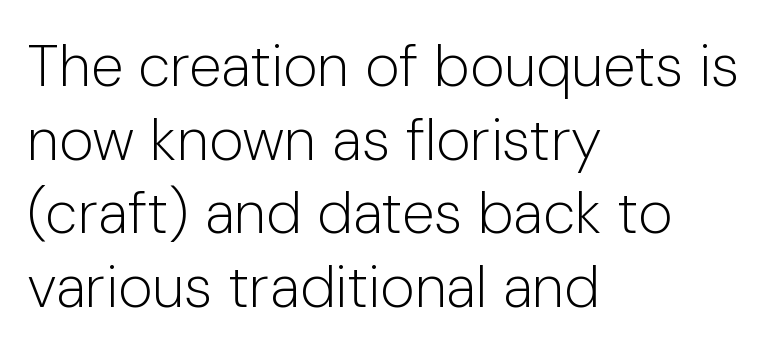
The image shows 59 px light sans-serif type, upright; set left-aligned, normal line spacing (1.25x), normal letter spacing, not underlined; low stroke contrast and a medium x-height.
